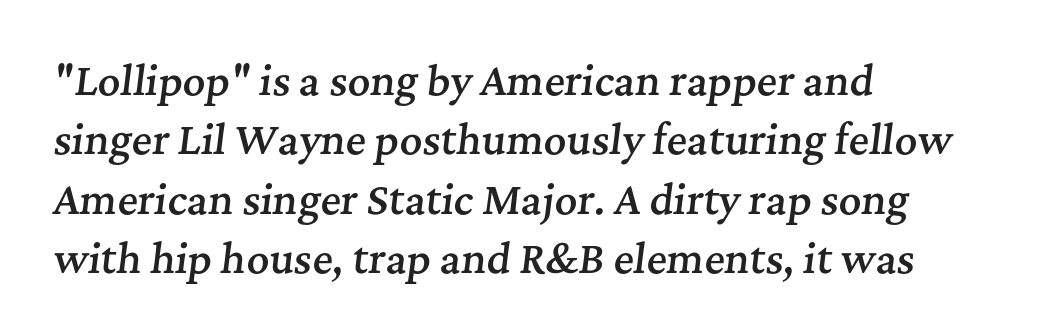
Q: Is the text bold? A: Semi-bold.
Q: Is the text italic (slanted)? A: Yes, it leans right by about 7 degrees.
Q: Is the typeface a serif or a sans-serif typeface? A: Serif.
Q: Is the text underlined? A: No.
Q: How is the paragraph aligned? A: Left-aligned.
Q: Is the spacing between letters normal or unusually wide? A: Normal.
Q: Is the spacing between lines tight, normal or loose? A: Normal.
Q: Width (condensed, normal, or wide)? A: Normal.
Q: Stroke contrast? A: Medium.
Q: x-height? A: Medium.
Q: Monospaced? A: No.
